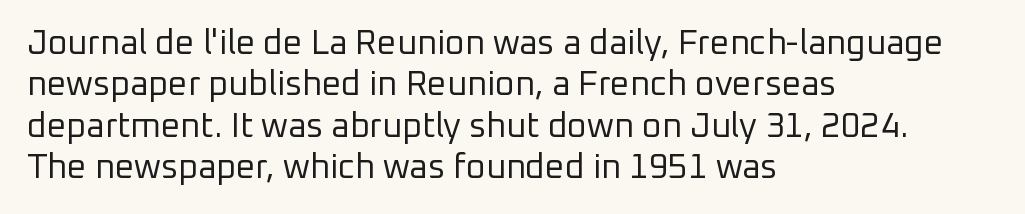
The image shows 34 px regular-weight sans-serif type, upright; set left-aligned, line spacing 1.22x, normal letter spacing, not underlined; low stroke contrast and a medium x-height.
